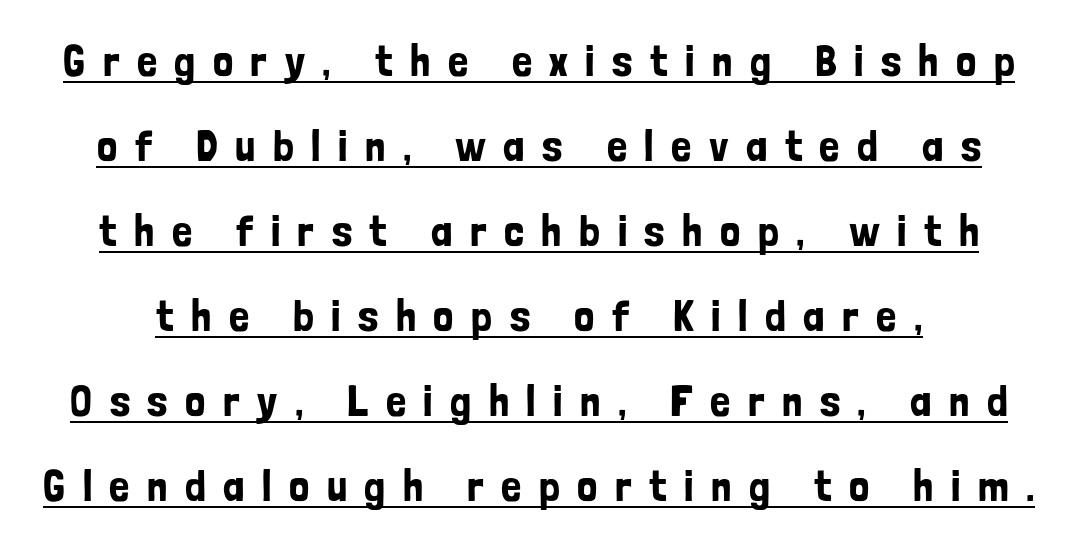
The image shows 45 px condensed sans-serif type, upright; set line spacing 1.89x, unusually wide letter spacing (+0.39 em), underlined; low stroke contrast and a medium x-height.
